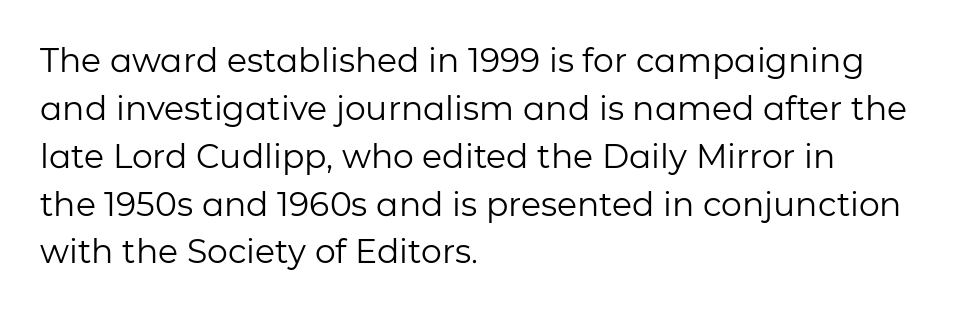
The image shows 33 px regular-weight sans-serif type, upright; set left-aligned, normal line spacing (1.45x), normal letter spacing, not underlined; low stroke contrast and a medium x-height.
